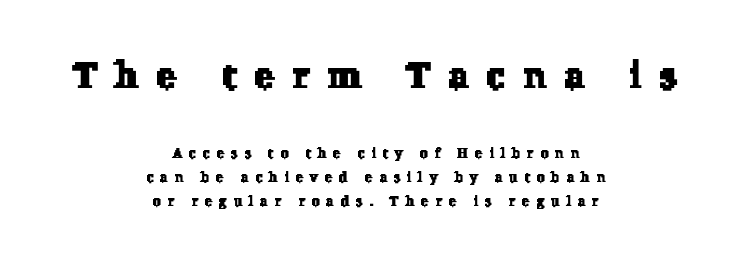
The image shows 37 px serif type; set centered, line spacing 1.73x, unusually wide letter spacing (+0.49 em), not underlined; the first (top) block is 2.64x larger; low stroke contrast and a medium x-height.
